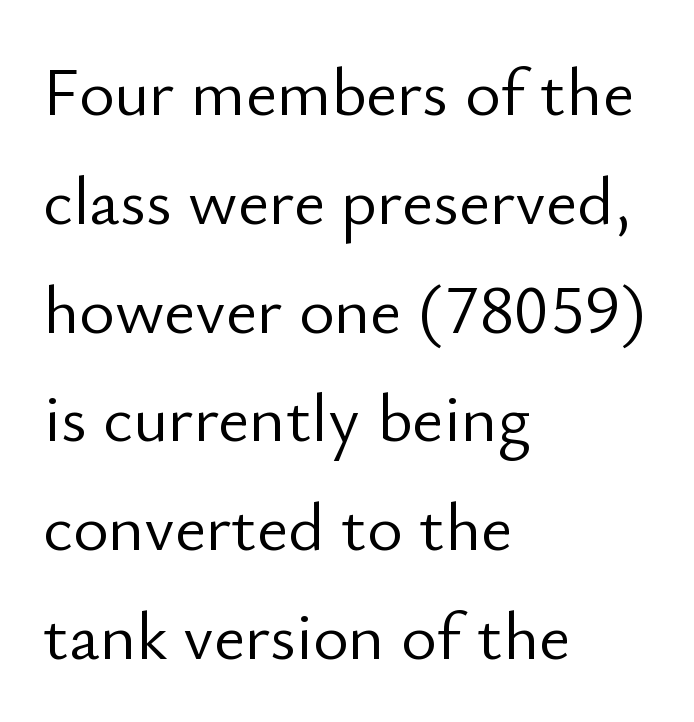
What's the leading like? Ordinary, nothing unusual. Is the letter spacing exaggerated? No — it looks like the ordinary default. The passage shown is typed in a proportional face where columns would drift. In terms of letterform style, serifs are entirely absent. Weight class: somewhere from thin through regular. Descenders hang freely into open space.
